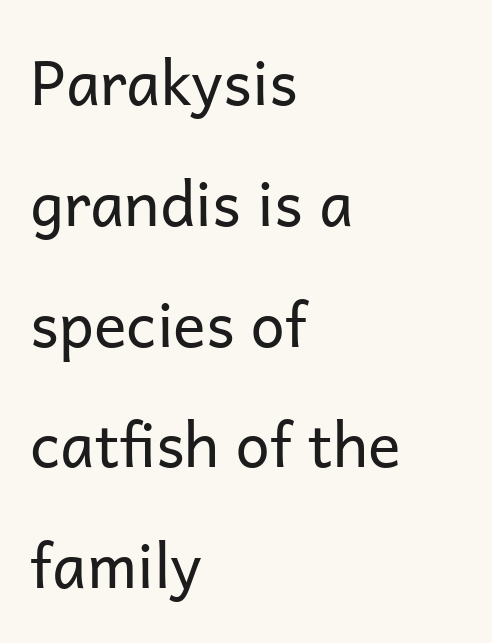
The image shows 61 px regular-weight sans-serif type, upright; set left-aligned, loose line spacing (1.98x), normal letter spacing, not underlined; low stroke contrast and a medium x-height.
